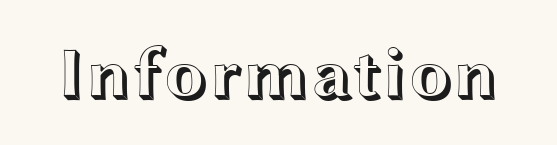
The passage shown has conventional tracking throughout. This rendering features lettering with no underline. Proportional: the letters do not fall into vertical columns. Do the letters lean? They stand straight.
